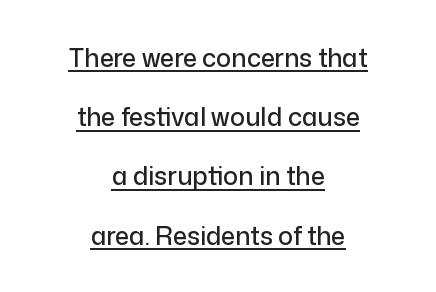
Short note: letters normally spaced. The specimen reads as upright at a glance. The lines in this sample share a center point and differ in where they start and stop. Loosely led — the rows are spread out. Like a heading marked for emphasis, these lines bear an underscore.
